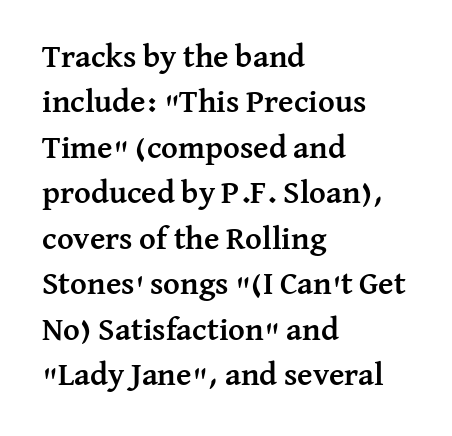
{"serif": "yes", "italic": "no", "bold": "yes", "weight": "semibold", "width": "normal", "stroke_contrast": "medium", "x_height": "medium", "monospaced": "no", "underline": "no", "align": "left", "line_spacing": "normal", "line_spacing_ratio": 1.42, "letter_spacing": "normal", "letter_spacing_em": 0.0, "glyph_px": 32}
